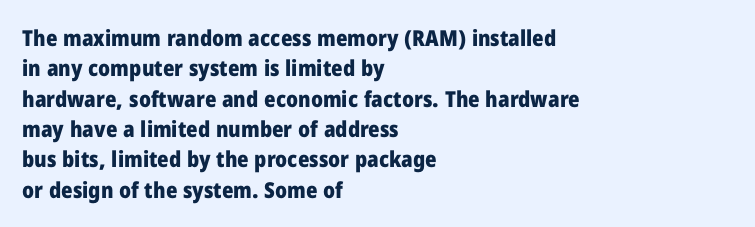
Q: Is the text bold? A: Yes.
Q: Is the text italic (slanted)? A: No, it is upright.
Q: Is the text underlined? A: No.
Q: How is the paragraph aligned? A: Left-aligned.
Q: Is the spacing between letters normal or unusually wide? A: Normal.
Q: Is the spacing between lines tight, normal or loose? A: Normal.
